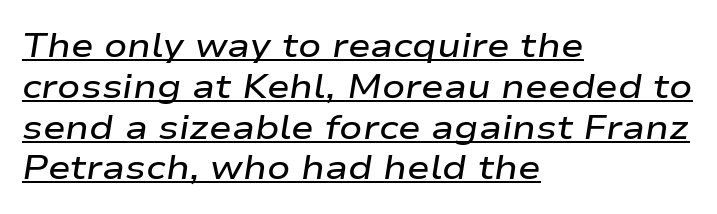
{"italic": "yes", "lean": "right", "slant_degrees": 9, "bold": "semi", "weight": "semibold", "width": "wide", "stroke_contrast": "low", "x_height": "medium", "monospaced": "no", "underline": "yes", "align": "left", "line_spacing_ratio": 1.2, "letter_spacing": "normal", "letter_spacing_em": 0.0, "glyph_px": 34}
